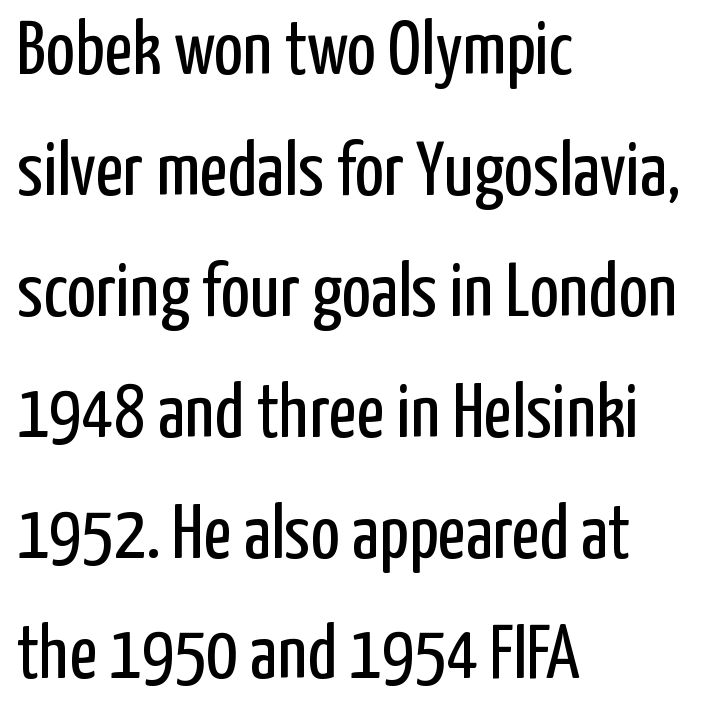
Q: Is the text bold? A: No.
Q: Is the text italic (slanted)? A: No, it is upright.
Q: Is the typeface a serif or a sans-serif typeface? A: Sans-serif.
Q: Is the text underlined? A: No.
Q: How is the paragraph aligned? A: Left-aligned.
Q: Is the spacing between letters normal or unusually wide? A: Normal.
Q: Is the spacing between lines tight, normal or loose? A: Normal.
Q: Width (condensed, normal, or wide)? A: Condensed.
Q: Stroke contrast? A: Low.
Q: x-height? A: Medium.
Q: Monospaced? A: No.
